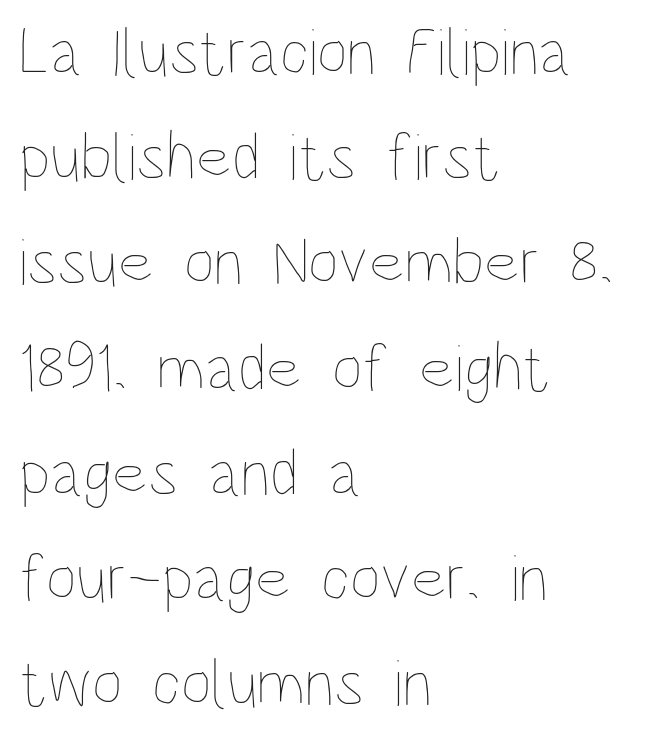
{"italic": "no", "bold": "no", "weight": "thin", "width": "condensed", "stroke_contrast": "low", "x_height": "large", "monospaced": "no", "underline": "no", "align": "left", "line_spacing": "normal", "line_spacing_ratio": 1.57, "letter_spacing": "normal", "letter_spacing_em": 0.0, "glyph_px": 67}
